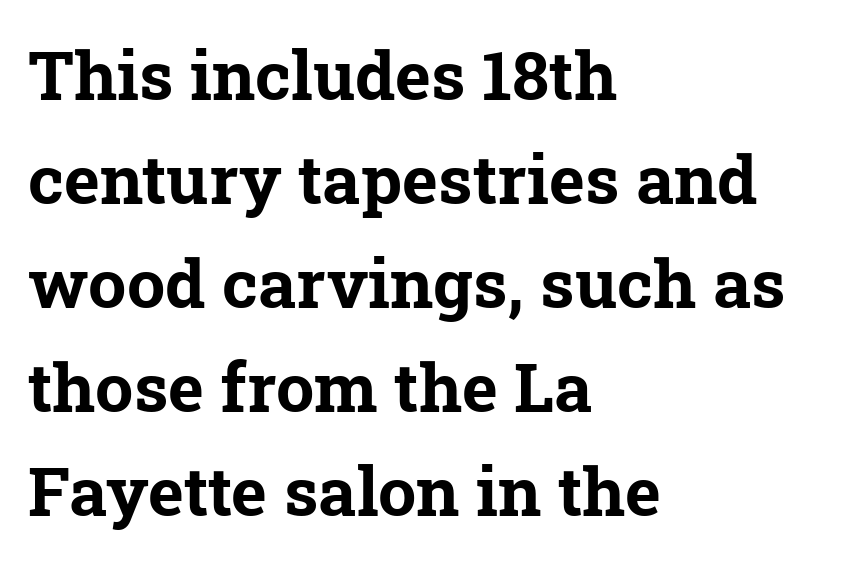
This sample has the flowing, uneven cadence of proportional lettering. Where is the straight margin? On the left. Reading down the column, the eye jumps a familiar distance to each next line. Compared with typical body copy, the letter spacing here is the same. Note: serifs present on the glyphs. A full-strength bold gives these letters their thick strokes.
